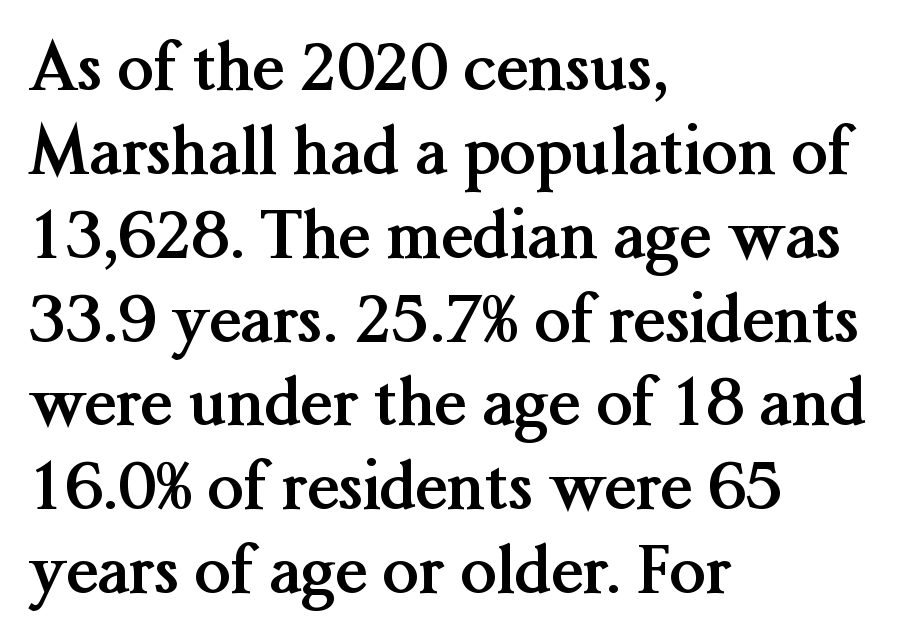
The space directly below the letters is spotless. The passage shown is emphatically bold. Stroke terminals: seriffed. The specimen reads as upright at a glance. These lines are rendered in a variable-pitch font. Which margin do the lines hug? The left one — the right edge is uneven.
